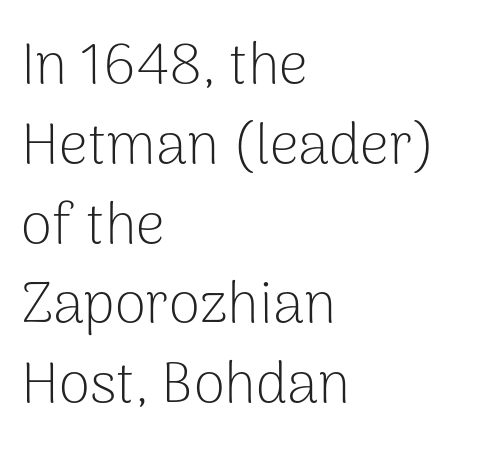
The image shows 57 px light sans-serif type, upright; set left-aligned, normal line spacing (1.4x), normal letter spacing, not underlined; low stroke contrast and a medium x-height.
